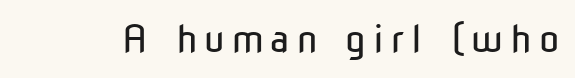
{"serif": "no", "italic": "no", "bold": "no", "weight": "regular", "width": "condensed", "stroke_contrast": "low", "x_height": "medium", "monospaced": "no", "underline": "no", "glyph_px": 37}
